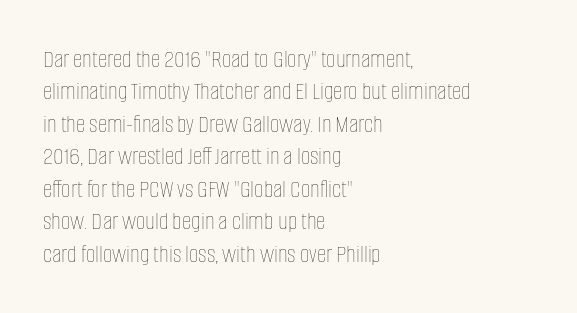
{"italic": "no", "bold": "no", "underline": "no", "align": "left", "line_spacing": "normal", "line_spacing_ratio": 1.25, "letter_spacing": "normal", "letter_spacing_em": 0.0, "glyph_px": 26}
